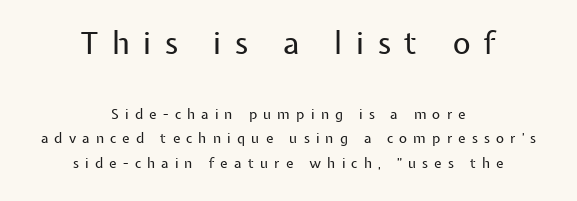
{"serif": "no", "italic": "no", "bold": "no", "weight": "regular", "width": "normal", "stroke_contrast": "low", "x_height": "medium", "monospaced": "no", "underline": "no", "align": "center", "line_spacing_ratio": 1.77, "letter_spacing": "wide", "letter_spacing_em": 0.44, "larger_block": "first", "size_ratio": 2.21, "glyph_px": 31}
